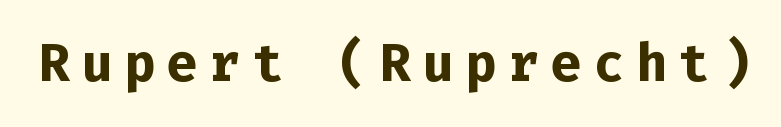
The image shows 52 px bold sans-serif type, upright, monospaced; set unusually wide letter spacing (+0.22 em), not underlined; low stroke contrast and a medium x-height.
